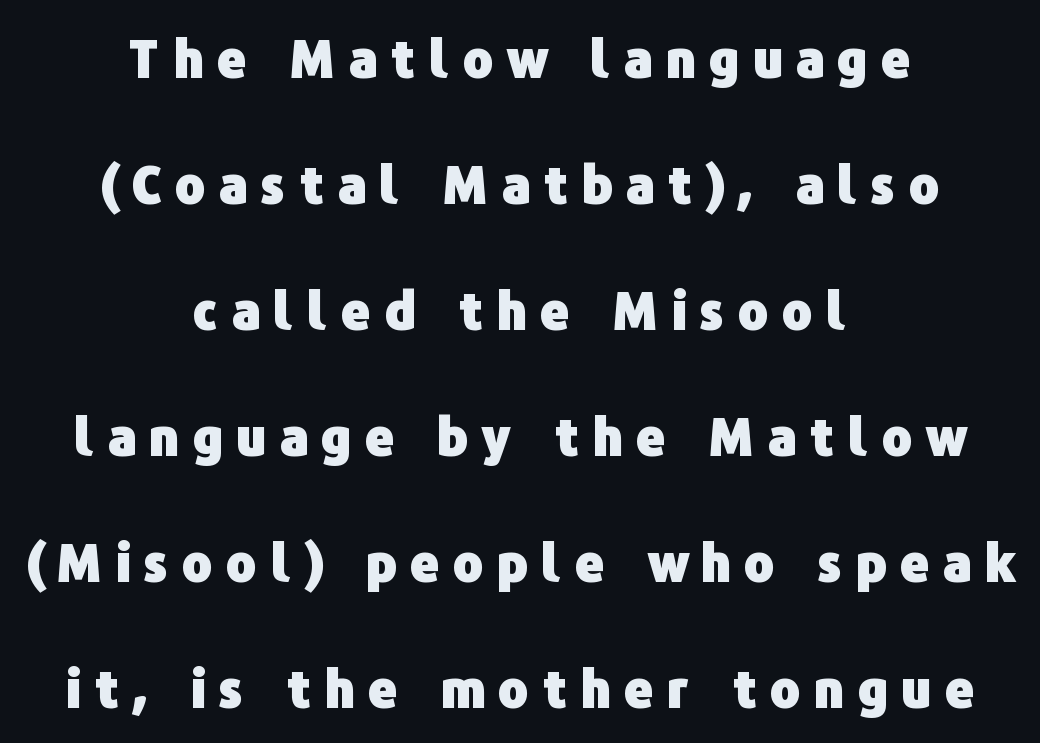
The image shows 51 px heavy sans-serif type, upright; set centered, loose line spacing (2.47x), unusually wide letter spacing (+0.26 em), not underlined; low stroke contrast and a medium x-height.
